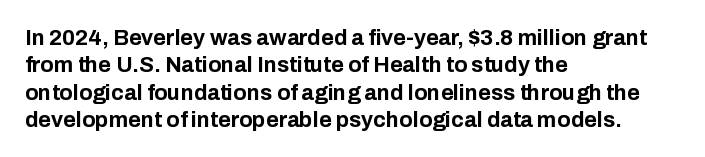
The image shows 22 px bold type, upright; set left-aligned, line spacing 1.24x, normal letter spacing, not underlined.
